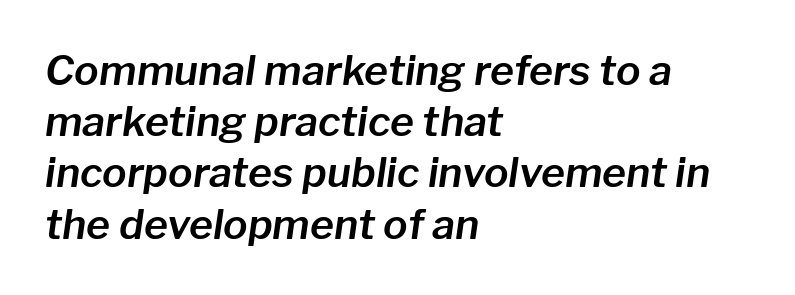
Observe the ordinary spacing: letters are neighbours, not strangers. Do the characters align in a grid? No, the font is proportional. Compared with ordinary roman type, these characters are visibly tilted. The rendering uses a moderate line-height, typical for paragraphs. Caption: multi-line text, flush left, ragged right. The space beneath each line is pristine and unruled.
